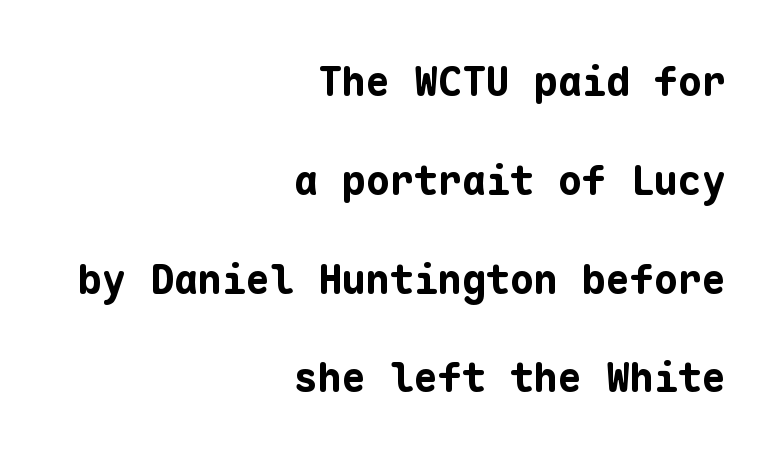
{"serif": "no", "italic": "no", "bold": "yes", "weight": "bold", "width": "normal", "stroke_contrast": "low", "x_height": "medium", "monospaced": "yes", "underline": "no", "align": "right", "line_spacing": "loose", "line_spacing_ratio": 2.47, "letter_spacing": "normal", "letter_spacing_em": 0.0, "glyph_px": 40}
